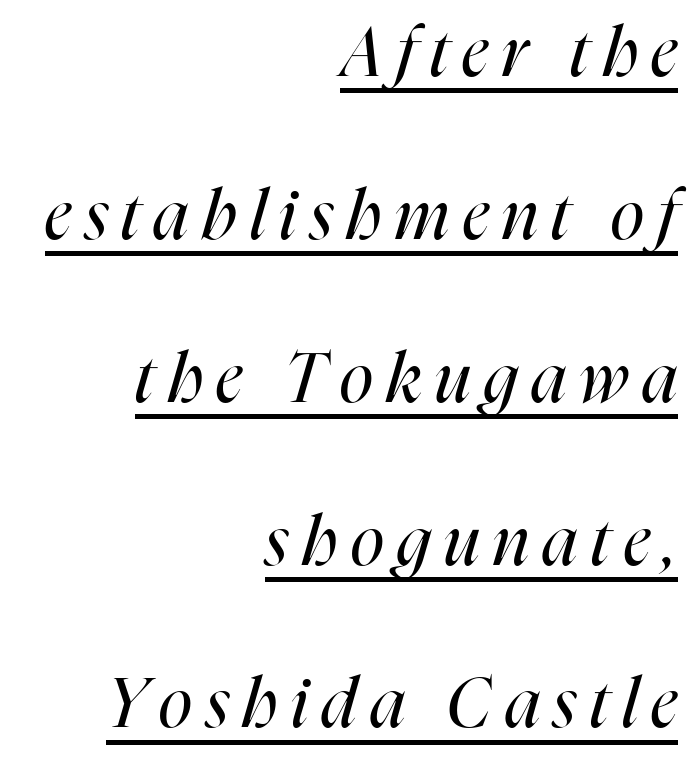
Here the glyphs are tracked loosely, breaking word shapes into spaced letters. Designer's note — italics engaged. The weight tops out at a normal text grade. The space between consecutive lines is lavish.
